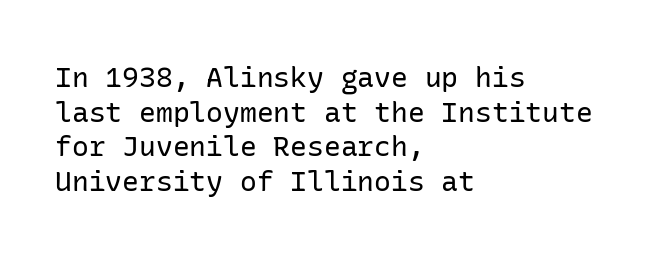
{"serif": "no", "italic": "no", "bold": "no", "weight": "regular", "width": "normal", "stroke_contrast": "low", "x_height": "medium", "underline": "no", "align": "left", "line_spacing_ratio": 1.24, "letter_spacing": "normal", "letter_spacing_em": 0.0, "glyph_px": 28}
